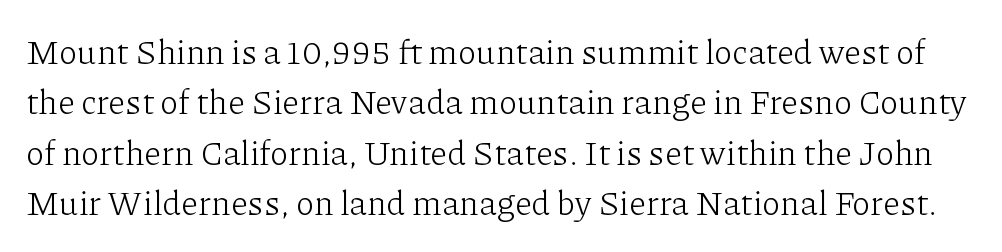
The letters look calm and open, with moderate or lighter stems. Do the letters lean? They stand straight. Nobody touched the tracking dial on this one. Font category for this specimen: serif. Here the designer chose a conventional face with non-uniform glyph widths.
